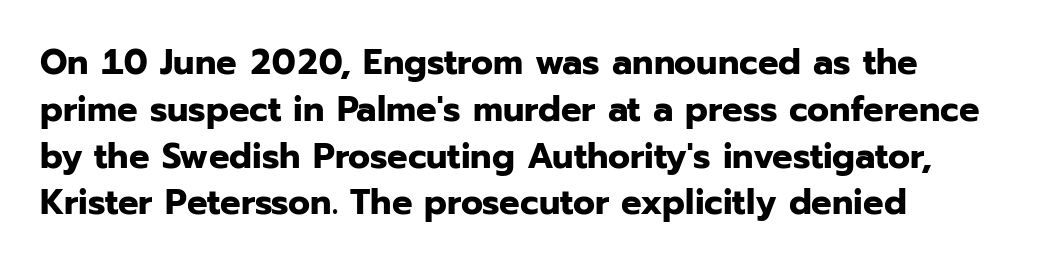
{"serif": "no", "italic": "no", "bold": "yes", "weight": "bold", "width": "normal", "stroke_contrast": "low", "x_height": "medium", "monospaced": "no", "underline": "no", "line_spacing": "normal", "line_spacing_ratio": 1.3, "letter_spacing": "normal", "letter_spacing_em": 0.0, "glyph_px": 36}
